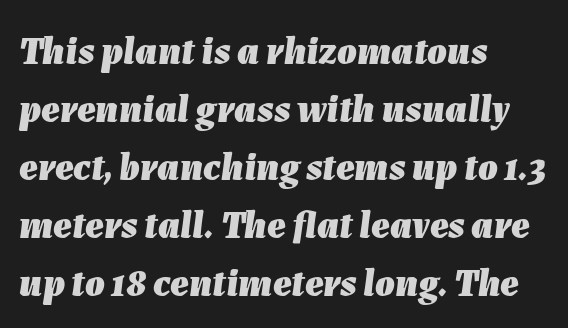
{"italic": "yes", "lean": "right", "slant_degrees": 7, "bold": "yes", "weight": "heavy", "width": "normal", "stroke_contrast": "low", "x_height": "medium", "monospaced": "no", "underline": "no", "align": "left", "line_spacing": "normal", "line_spacing_ratio": 1.49, "letter_spacing": "normal", "letter_spacing_em": 0.0, "glyph_px": 39}
